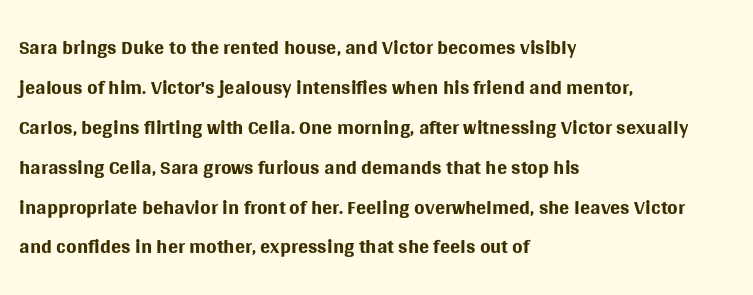
Q: Is the text bold? A: No.
Q: Is the text italic (slanted)? A: No, it is upright.
Q: Is the typeface a serif or a sans-serif typeface? A: Sans-serif.
Q: Is the text underlined? A: No.
Q: How is the paragraph aligned? A: Left-aligned.
Q: Is the spacing between letters normal or unusually wide? A: Normal.
Q: Is the spacing between lines tight, normal or loose? A: Normal.
Q: Width (condensed, normal, or wide)? A: Normal.
Q: Stroke contrast? A: Medium.
Q: x-height? A: Large.
Q: Monospaced? A: No.
